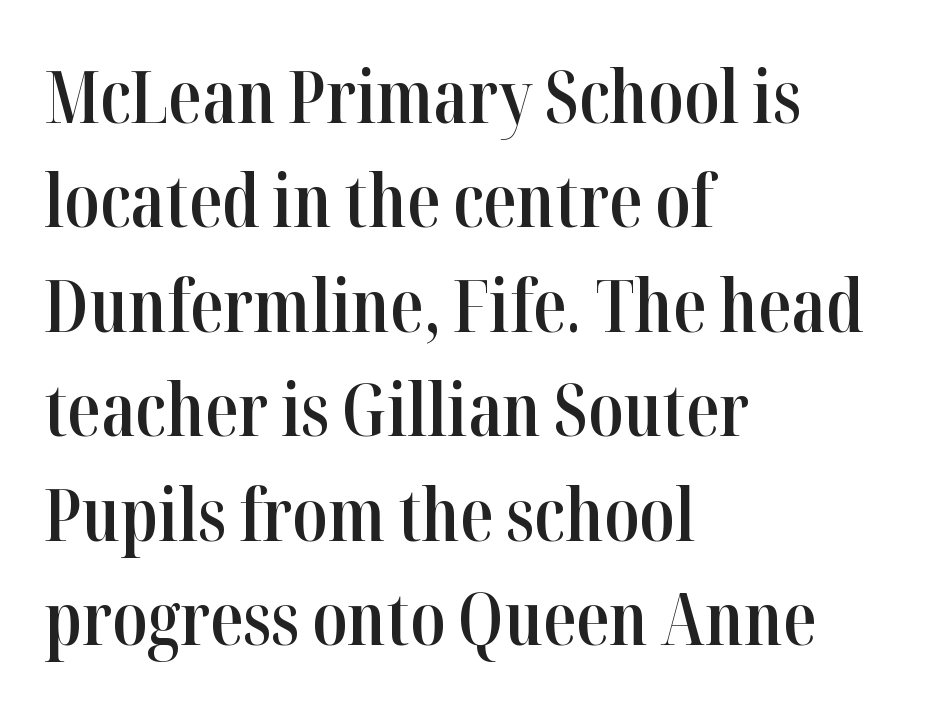
You can tell from the footed stems that serif type was used. You could call the tracking neutral — neither tight nor loose. Do the characters align in a grid? No, the font is proportional. Has an underline been added? It has not. Does the lettering tilt? It doesn't — this is upright. Is there much room between lines? A standard amount, neither cramped nor airy.
